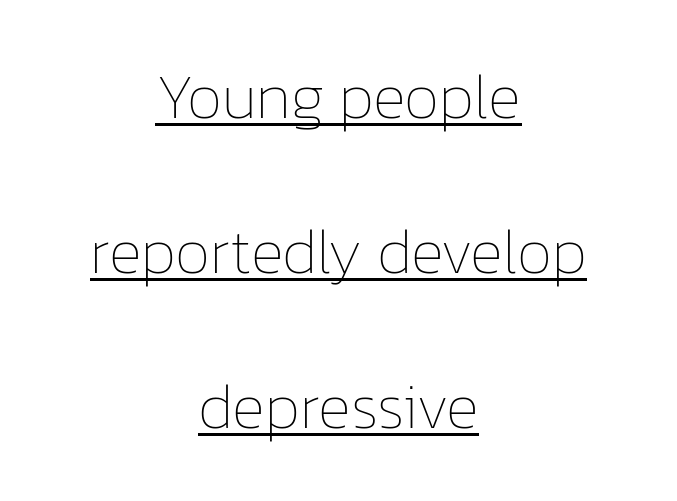
The image shows 63 px thin type, upright; set centered, loose line spacing (2.46x), normal letter spacing, underlined; low stroke contrast and a medium x-height.
